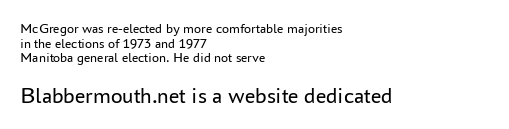
The cut favours lightness, reaching ordinary text weight at its darkest. Do the letters lean? They stand straight. Underline: absent. Size contrast runs from small at the top to large at the bottom. A classic flush-left, rag-right setting is used for this passage.
